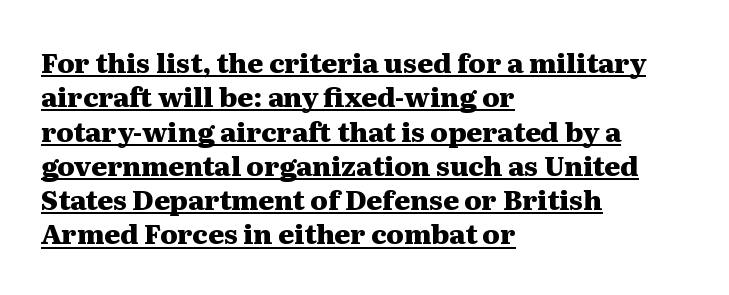
{"italic": "no", "bold": "yes", "underline": "yes", "align": "left", "line_spacing": "normal", "line_spacing_ratio": 1.27, "letter_spacing": "normal", "letter_spacing_em": 0.0, "glyph_px": 27}
